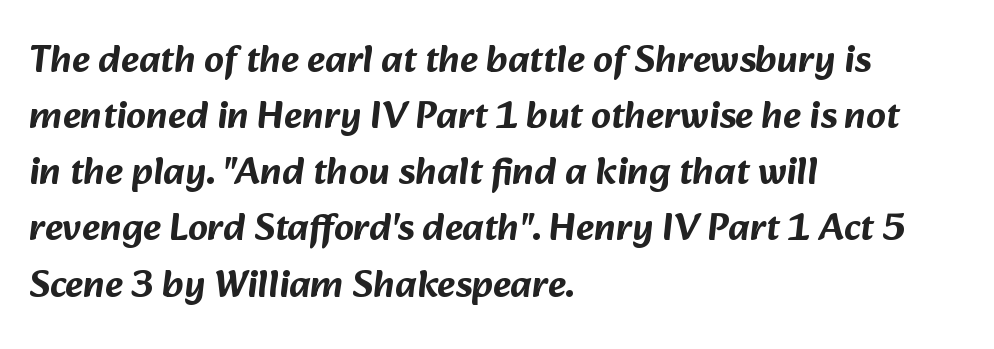
The image shows 39 px sans-serif type; set left-aligned, normal line spacing (1.44x), normal letter spacing, not underlined; low stroke contrast and a medium x-height.
